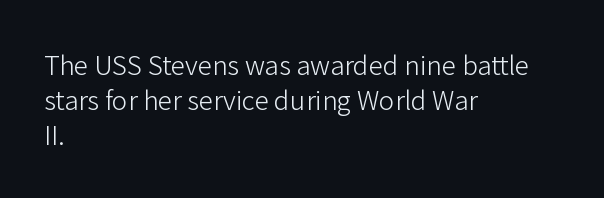
How are the letters spaced? Ordinarily, with no added tracking. Has an underline been added? It has not. Honestly, the row spacing looks completely unremarkable. The font is comparable to plain body text, perhaps lighter. Visually the block forms a straight wall on the left and a jagged coastline on the right.
